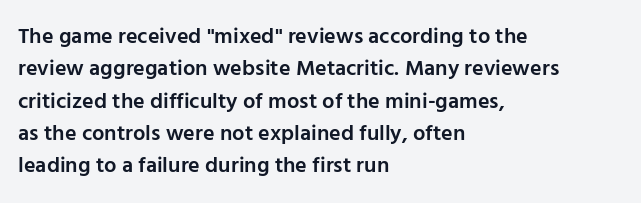
{"italic": "no", "bold": "semi", "underline": "no", "align": "left", "line_spacing": "normal", "line_spacing_ratio": 1.47, "letter_spacing": "normal", "letter_spacing_em": 0.0, "glyph_px": 22}
